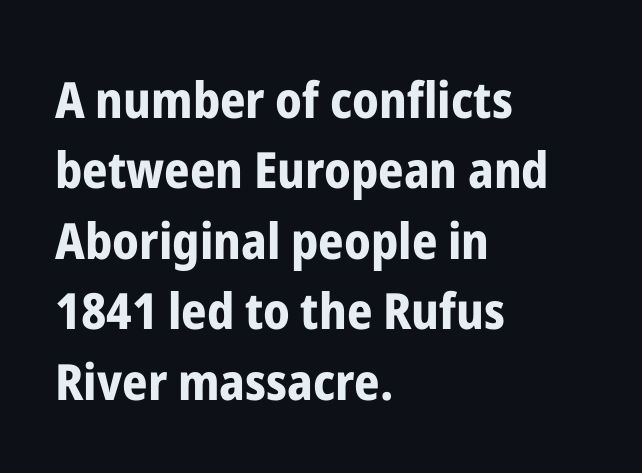
{"serif": "no", "italic": "no", "bold": "yes", "weight": "bold", "width": "condensed", "stroke_contrast": "low", "x_height": "medium", "monospaced": "no", "underline": "no", "align": "left", "line_spacing": "normal", "line_spacing_ratio": 1.41, "letter_spacing": "normal", "letter_spacing_em": 0.0, "glyph_px": 50}
